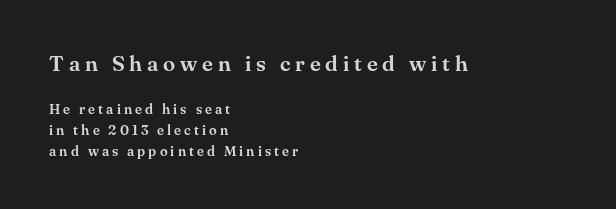
Notice how the stems are strictly vertical — no italics here. This layout puts the oversized block above and the modest block below. Plain, unruled lines of type. The passage is arranged the way most books set body copy — flush left. A typesetter would call this leading conventional body-copy spacing. Does extra space separate the letters? Yes, quite a lot of it.
